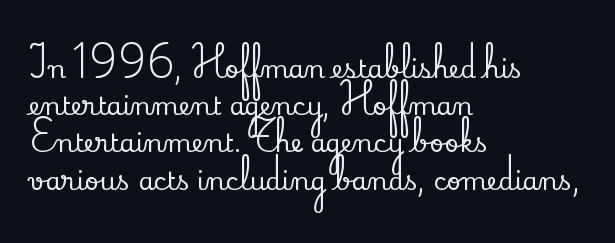
Q: Is the text italic (slanted)? A: No, it is upright.
Q: Is the text underlined? A: No.
Q: How is the paragraph aligned? A: Left-aligned.
Q: Is the spacing between letters normal or unusually wide? A: Normal.
Q: Is the spacing between lines tight, normal or loose? A: Normal.
